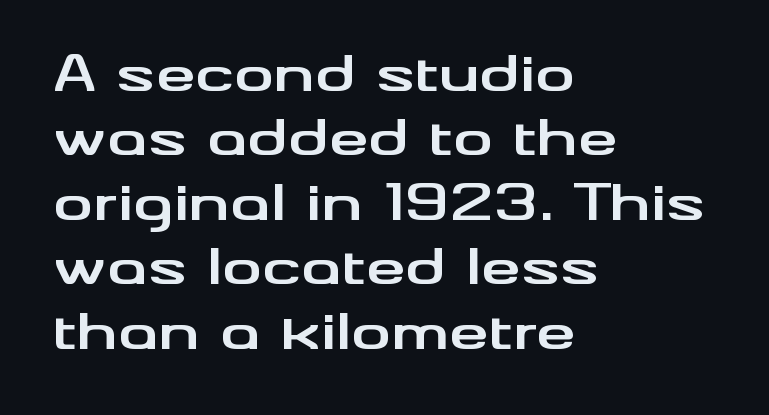
{"serif": "no", "italic": "no", "bold": "yes", "weight": "bold", "width": "wide", "stroke_contrast": "medium", "x_height": "small", "monospaced": "no", "underline": "no", "align": "left", "line_spacing": "normal", "line_spacing_ratio": 1.29, "letter_spacing": "normal", "letter_spacing_em": 0.0, "glyph_px": 50}
